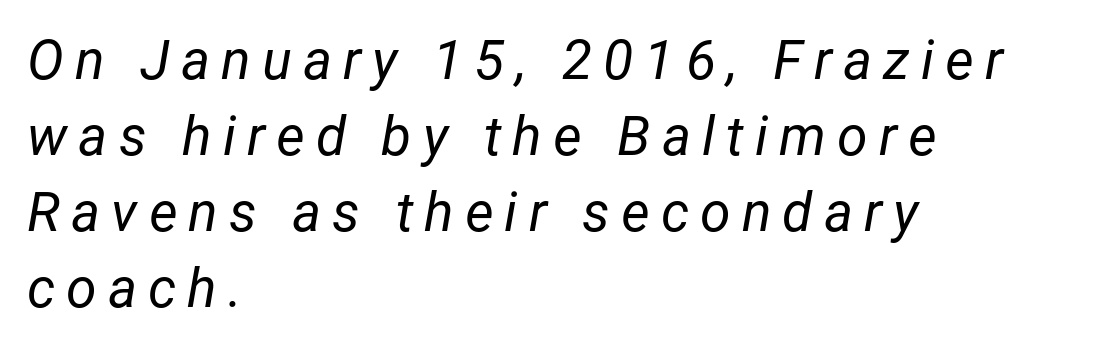
{"italic": "yes", "lean": "right", "slant_degrees": 12, "bold": "no", "weight": "regular", "width": "normal", "stroke_contrast": "low", "x_height": "medium", "monospaced": "no", "underline": "no", "align": "left", "line_spacing": "normal", "line_spacing_ratio": 1.38, "letter_spacing": "wide", "letter_spacing_em": 0.2, "glyph_px": 55}
